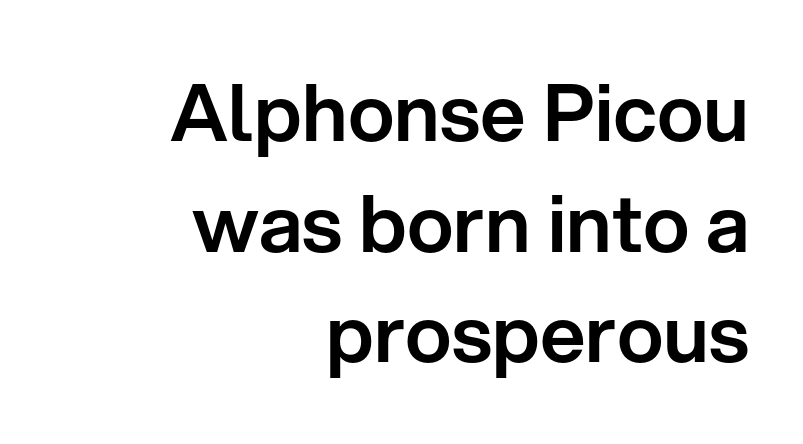
The image shows 79 px sans-serif type, upright; set right-aligned, normal line spacing (1.4x), normal letter spacing, not underlined; low stroke contrast and a medium x-height.
